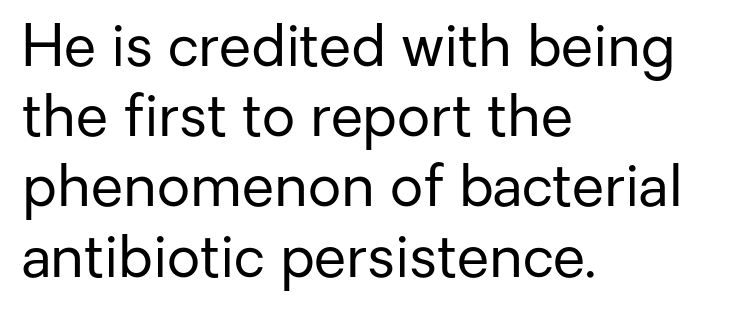
The letters advance in unequal steps, a hallmark of proportional type. The font's upright variant was chosen for this text. Does the copy run flush right? No — it runs flush left. This rendering employs a face without finishing strokes, i.e., a sans-serif. Nothing unusual about the tracking: characters are spaced as the font intends. Lines of text with bare space underneath.
